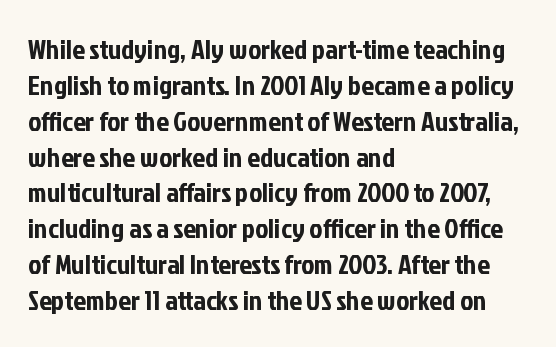
{"serif": "no", "italic": "no", "width": "condensed", "stroke_contrast": "low", "x_height": "medium", "monospaced": "no", "underline": "no", "align": "left", "line_spacing": "normal", "line_spacing_ratio": 1.28, "letter_spacing": "normal", "letter_spacing_em": 0.0, "glyph_px": 28}
